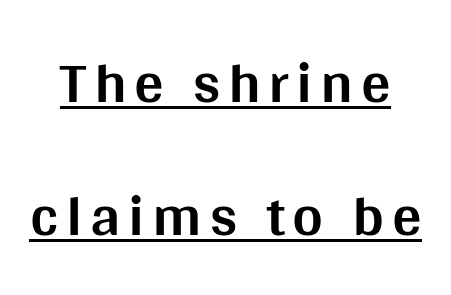
Think of a printed novel: that variable character pitch is what you see here. In terms of weight, the rendering is a true, heavy bold. The font's upright variant was chosen for this text. This is underlined copy, the kind a proofreader might mark for attention. These lines stand farther apart than default settings would place them.
